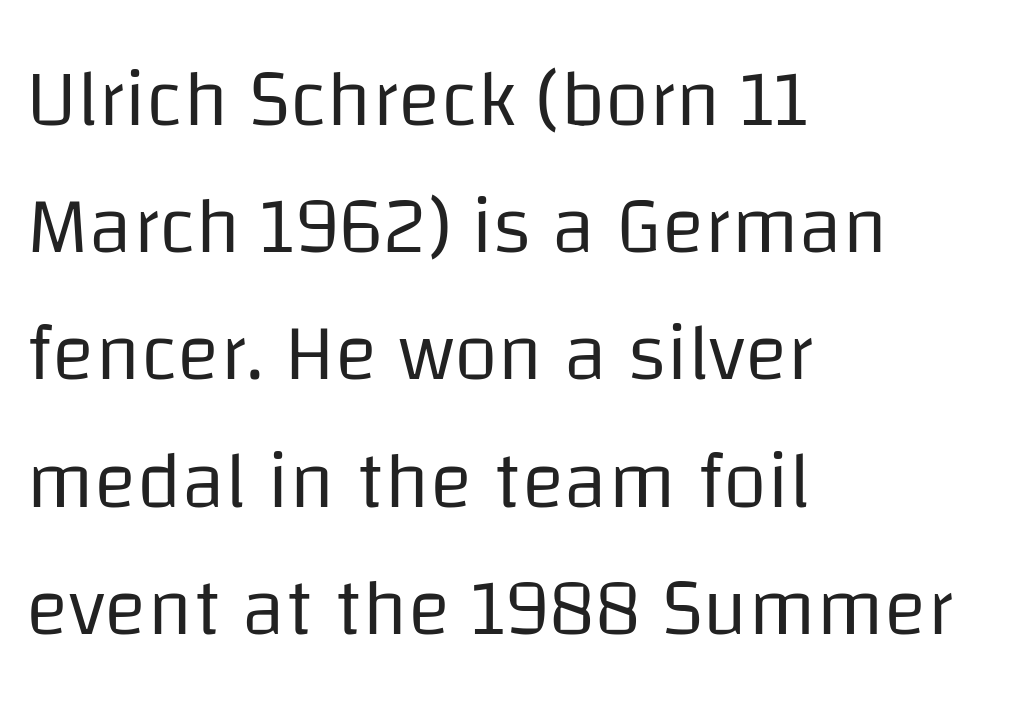
Q: Is the text bold? A: No.
Q: Is the text italic (slanted)? A: No, it is upright.
Q: Is the typeface a serif or a sans-serif typeface? A: Sans-serif.
Q: Is the text underlined? A: No.
Q: How is the paragraph aligned? A: Left-aligned.
Q: Is the spacing between letters normal or unusually wide? A: Normal.
Q: Is the spacing between lines tight, normal or loose? A: Normal.
Q: Width (condensed, normal, or wide)? A: Normal.
Q: Stroke contrast? A: Low.
Q: x-height? A: Large.
Q: Monospaced? A: No.
